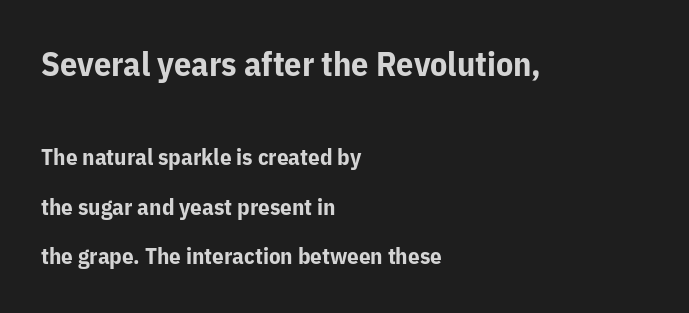
{"serif": "no", "italic": "no", "bold": "yes", "weight": "bold", "width": "normal", "stroke_contrast": "low", "x_height": "medium", "monospaced": "no", "underline": "no", "align": "left", "line_spacing": "loose", "line_spacing_ratio": 2.15, "letter_spacing": "normal", "letter_spacing_em": 0.0, "larger_block": "first", "size_ratio": 1.48, "glyph_px": 34}
